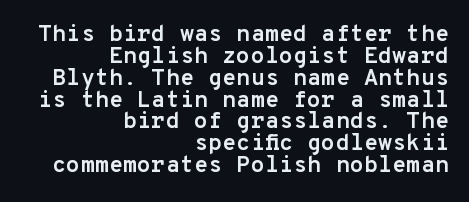
Q: Is the text bold? A: Yes.
Q: Is the text italic (slanted)? A: No, it is upright.
Q: Is the text underlined? A: No.
Q: How is the paragraph aligned? A: Right-aligned.
Q: Is the spacing between letters normal or unusually wide? A: Normal.
Q: Is the spacing between lines tight, normal or loose? A: Tight.
